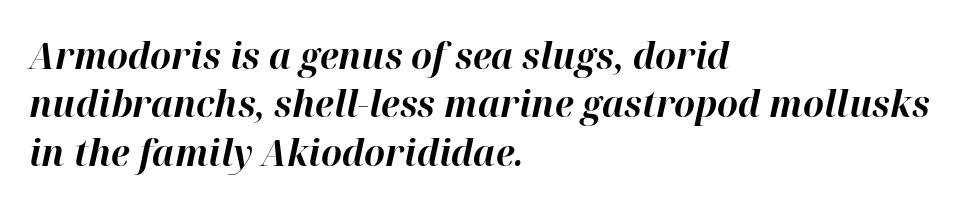
{"italic": "yes", "lean": "right", "slant_degrees": 12, "bold": "yes", "weight": "bold", "width": "normal", "stroke_contrast": "high", "x_height": "medium", "monospaced": "no", "underline": "no", "align": "left", "line_spacing": "normal", "line_spacing_ratio": 1.31, "letter_spacing": "normal", "letter_spacing_em": 0.0, "glyph_px": 37}
